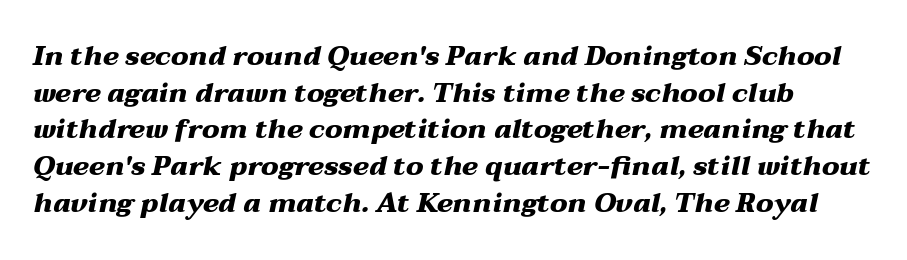
The image shows 27 px bold type, italic (leaning right); set normal line spacing (1.36x), normal letter spacing, not underlined.
